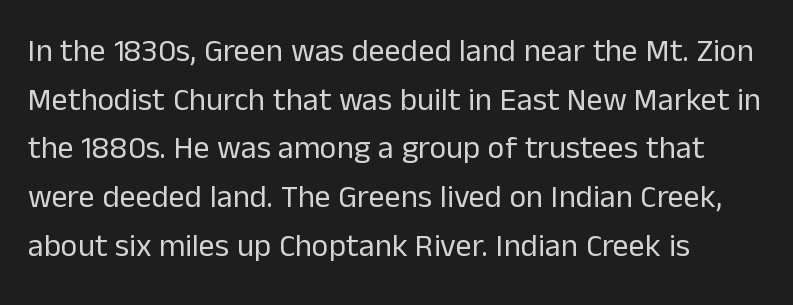
Q: Is the text bold? A: No.
Q: Is the text italic (slanted)? A: No, it is upright.
Q: Is the typeface a serif or a sans-serif typeface? A: Sans-serif.
Q: Is the text underlined? A: No.
Q: How is the paragraph aligned? A: Left-aligned.
Q: Is the spacing between letters normal or unusually wide? A: Normal.
Q: Is the spacing between lines tight, normal or loose? A: Normal.
Q: Width (condensed, normal, or wide)? A: Normal.
Q: Stroke contrast? A: Low.
Q: x-height? A: Medium.
Q: Monospaced? A: No.
